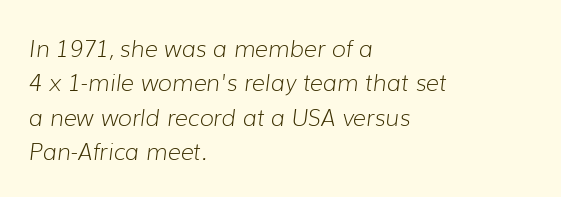
The image shows 23 px text type, italic (leaning right); set left-aligned, normal line spacing (1.5x), normal letter spacing, not underlined.
